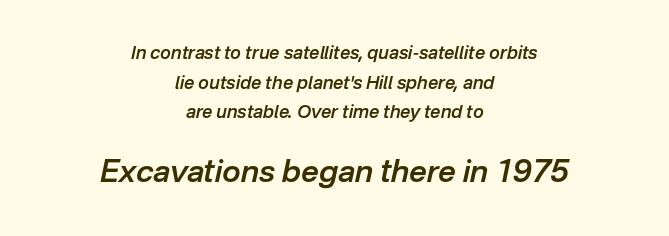
{"italic": "yes", "lean": "right", "slant_degrees": 12, "bold": "semi", "weight": "semibold", "width": "normal", "stroke_contrast": "low", "x_height": "medium", "monospaced": "no", "underline": "no", "align": "center", "line_spacing": "normal", "line_spacing_ratio": 1.64, "letter_spacing": "normal", "letter_spacing_em": 0.0, "larger_block": "second", "size_ratio": 1.72, "glyph_px": 31}
